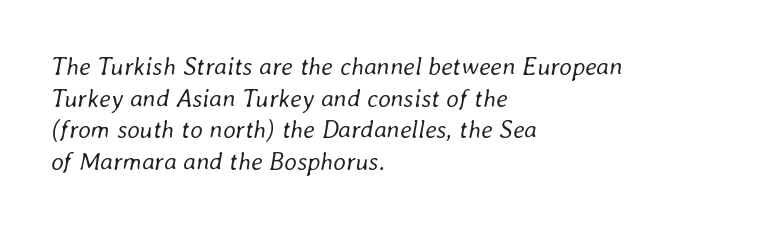
Has an underline been added? It has not. Horizontal bands of white between lines are of average thickness. Nothing heavy about these letters — not bold at all. Yep, that's italic — everything's leaning. Visually the block forms a straight wall on the left and a jagged coastline on the right. In terms of letterspacing, this is plain default setting.
